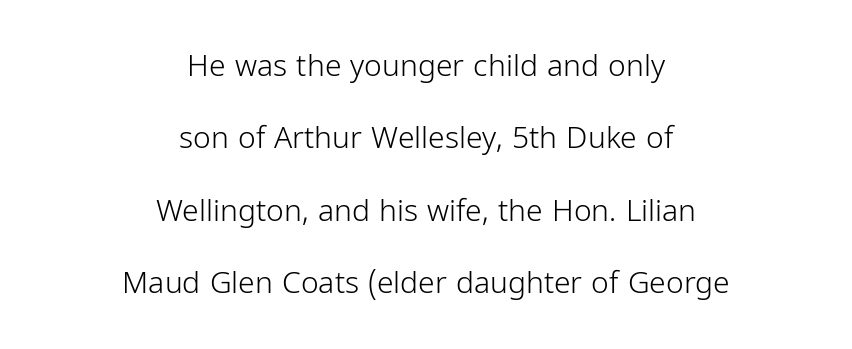
Q: Is the text bold? A: No.
Q: Is the text italic (slanted)? A: No, it is upright.
Q: Is the typeface a serif or a sans-serif typeface? A: Sans-serif.
Q: Is the text underlined? A: No.
Q: How is the paragraph aligned? A: Centered.
Q: Is the spacing between letters normal or unusually wide? A: Normal.
Q: Is the spacing between lines tight, normal or loose? A: Loose.
Q: Width (condensed, normal, or wide)? A: Condensed.
Q: Stroke contrast? A: Low.
Q: x-height? A: Medium.
Q: Monospaced? A: No.
